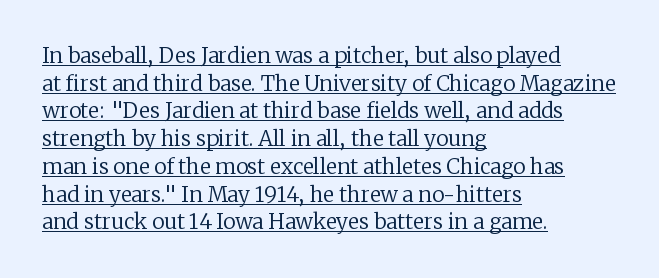
{"italic": "no", "bold": "no", "underline": "yes", "align": "left", "line_spacing": "normal", "line_spacing_ratio": 1.32, "letter_spacing": "normal", "letter_spacing_em": 0.0, "glyph_px": 21}
